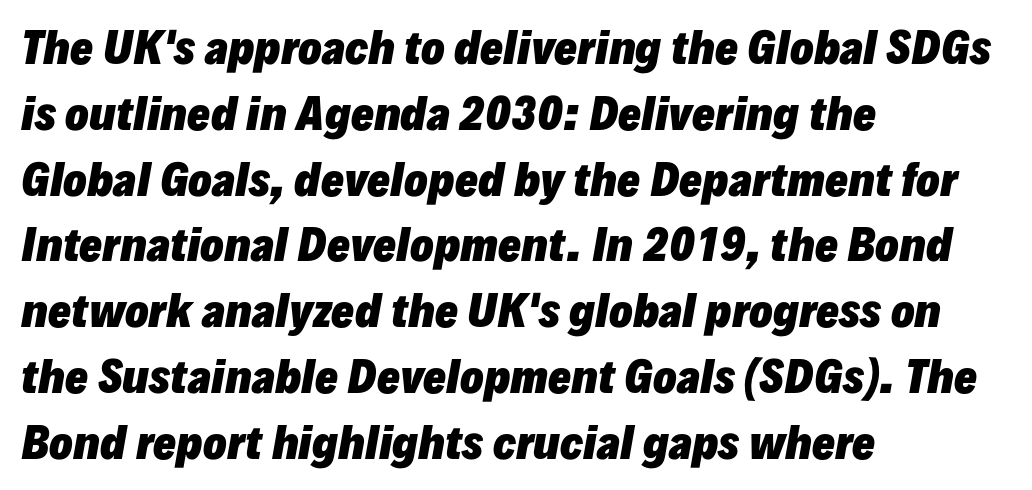
The image shows 43 px heavy type, italic (leaning right); set left-aligned, normal line spacing (1.53x), normal letter spacing, not underlined; low stroke contrast and a medium x-height.
